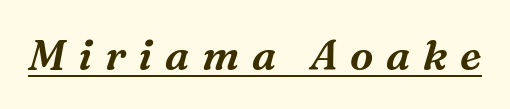
If you drew a line through each stem, it would be angled. The passage shown is underscored from start to finish. Is this a sans? No — the strokes have serifs. The passage shown has open, widely tracked lettering throughout. Is this a fixed-width face? No — the glyphs have proportional, varying widths.
